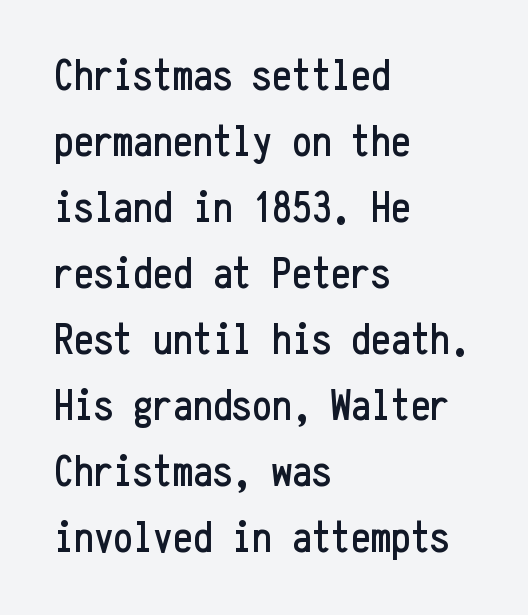
Q: Is the text italic (slanted)? A: No, it is upright.
Q: Is the typeface a serif or a sans-serif typeface? A: Sans-serif.
Q: Is the text underlined? A: No.
Q: How is the paragraph aligned? A: Left-aligned.
Q: Is the spacing between letters normal or unusually wide? A: Normal.
Q: Is the spacing between lines tight, normal or loose? A: Normal.
Q: Width (condensed, normal, or wide)? A: Condensed.
Q: Stroke contrast? A: Low.
Q: x-height? A: Medium.
Q: Monospaced? A: Yes.
